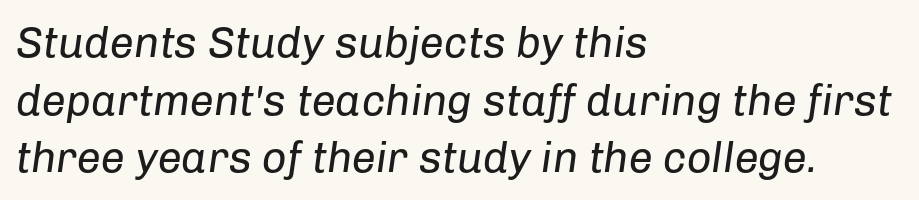
The image shows 43 px regular-weight type, italic (leaning right); set left-aligned, normal line spacing (1.34x), normal letter spacing, not underlined; low stroke contrast and a medium x-height.
